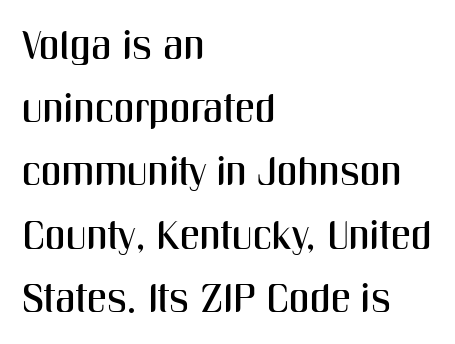
Q: Is the text italic (slanted)? A: No, it is upright.
Q: Is the typeface a serif or a sans-serif typeface? A: Sans-serif.
Q: Is the text underlined? A: No.
Q: How is the paragraph aligned? A: Left-aligned.
Q: Is the spacing between letters normal or unusually wide? A: Normal.
Q: Is the spacing between lines tight, normal or loose? A: Normal.
Q: Width (condensed, normal, or wide)? A: Condensed.
Q: Stroke contrast? A: Medium.
Q: x-height? A: Medium.
Q: Monospaced? A: No.
